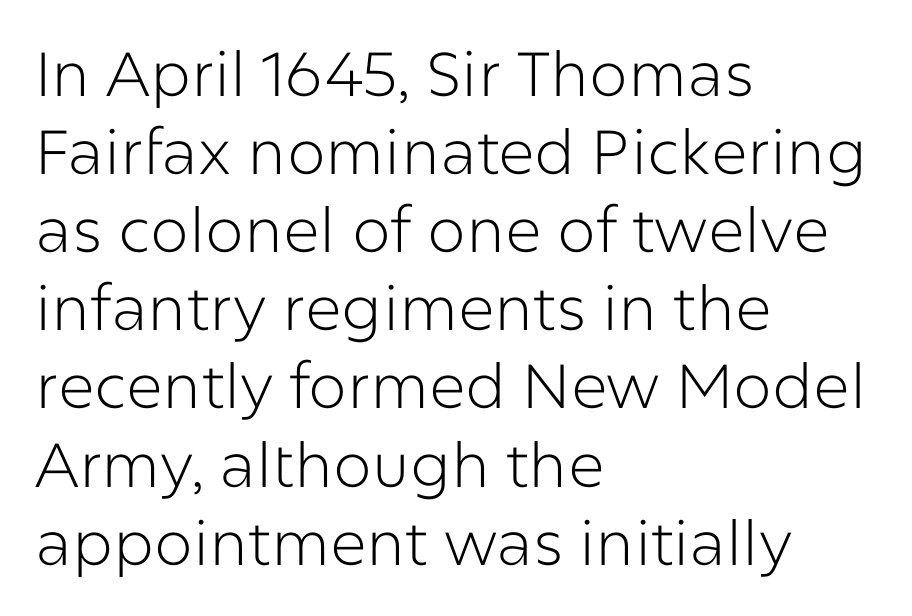
The image shows 62 px light sans-serif type, upright; set left-aligned, normal line spacing (1.26x), normal letter spacing, not underlined; low stroke contrast and a medium x-height.
